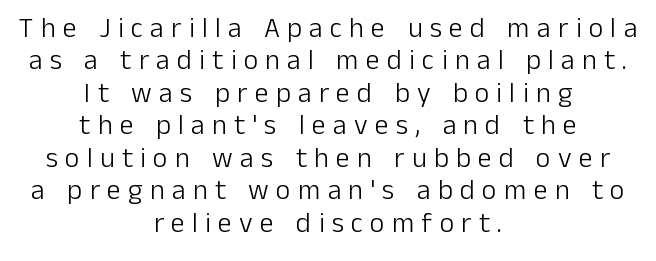
Q: Is the text bold? A: No.
Q: Is the text italic (slanted)? A: No, it is upright.
Q: Is the typeface a serif or a sans-serif typeface? A: Sans-serif.
Q: Is the text underlined? A: No.
Q: How is the paragraph aligned? A: Centered.
Q: Is the spacing between letters normal or unusually wide? A: Unusually wide.
Q: Width (condensed, normal, or wide)? A: Normal.
Q: Stroke contrast? A: Low.
Q: x-height? A: Medium.
Q: Monospaced? A: No.
